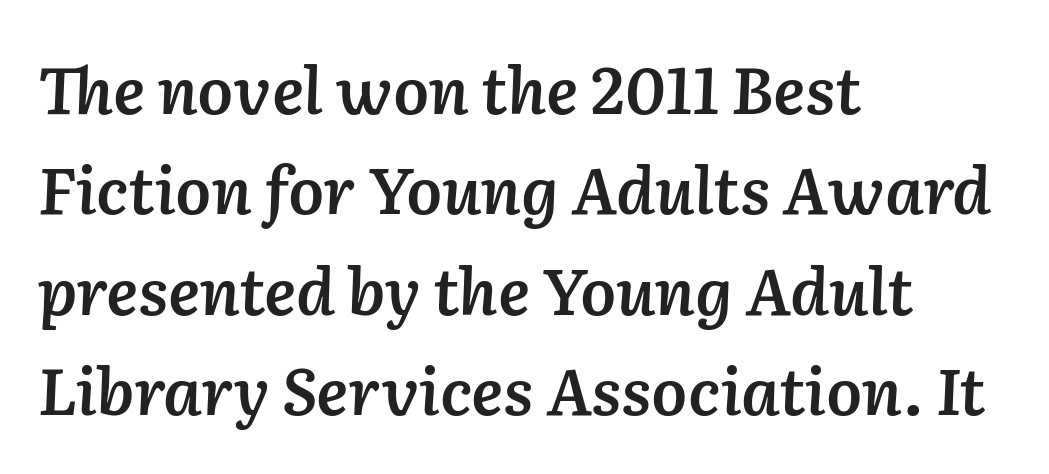
Here the designer chose a conventional face with non-uniform glyph widths. Typesetter's note: demi weight, one step under bold. This is oblique type, the kind used for emphasis or titles. Where is the straight margin? On the left.
